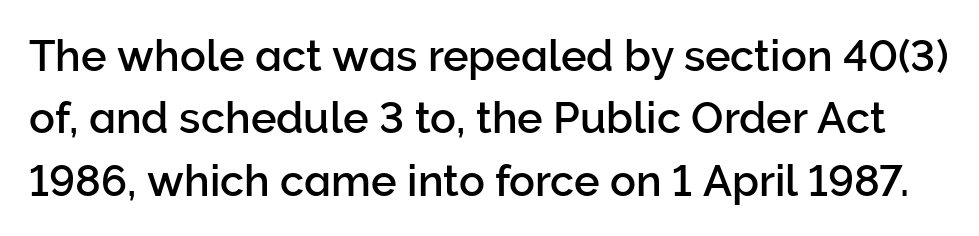
{"serif": "no", "italic": "no", "width": "normal", "stroke_contrast": "low", "x_height": "medium", "monospaced": "no", "underline": "no", "line_spacing": "normal", "line_spacing_ratio": 1.45, "letter_spacing": "normal", "letter_spacing_em": 0.0, "glyph_px": 43}
